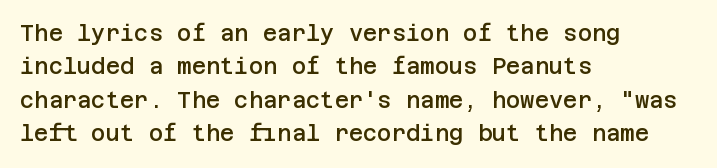
Rows of type keep a routine distance in the vertical direction. Default kerning and tracking; the words read as compact shapes. The font's upright variant was chosen for this text. As a designer I'd log this as weight 600, semibold. The string is rendered with underlining switched off.
